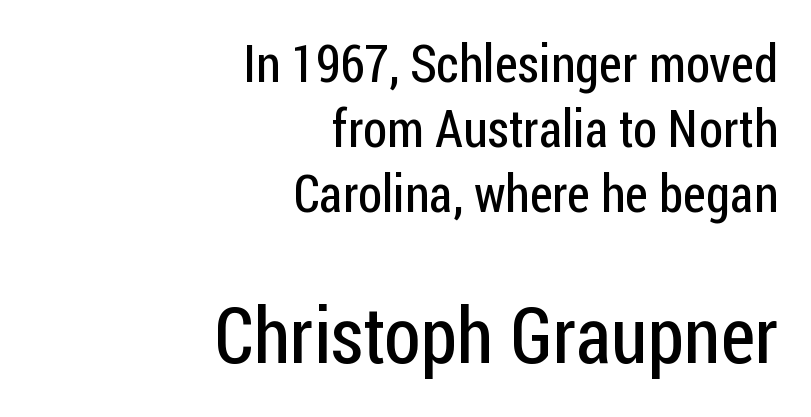
The image shows 78 px regular-weight, condensed sans-serif type, upright; set right-aligned, normal line spacing (1.25x), normal letter spacing, not underlined; the second (bottom) block is 1.5x larger; low stroke contrast and a medium x-height.
